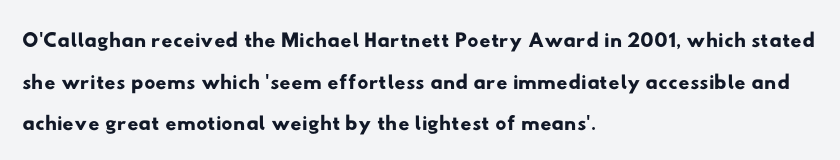
The image shows 31 px wide sans-serif type; set left-aligned, normal line spacing (1.34x), normal letter spacing, not underlined; low stroke contrast and a small x-height.
